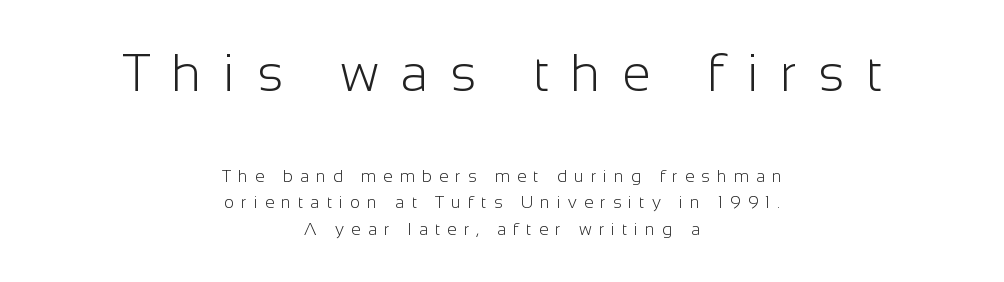
Interline gaps are of average width in this sample. Where is the straight margin? There isn't one; the lines are centered. Stems here are at most as thick as an everyday book face. The axis of the letterforms is exactly vertical. There is plenty of visible air inserted between adjacent glyphs. Looks like regular typesetting: each glyph gets only the width it needs.
